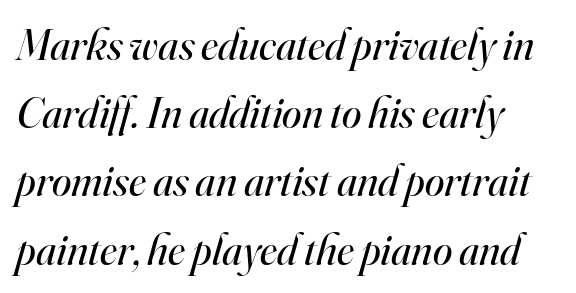
If you drew a line through each stem, it would be angled. Descenders hang freely into open space. Is the letter spacing exaggerated? No — it looks like the ordinary default. Is this a heavy cut? Hardly; it is regular or lighter. Does the leading feel generous? No, just average.
